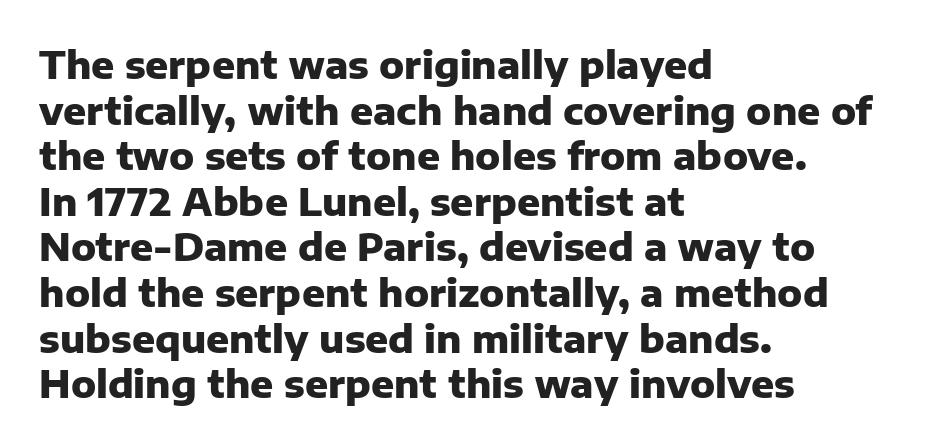
Underlining? Definitely not there. The face used here is rendered with its standard letterfit. You'd pick this weight for a headline — it's a proper bold. Ascenders rise straight up at ninety degrees. The setting favours the left margin, as ordinary paragraphs usually do. Type style note: lacks serifs.
